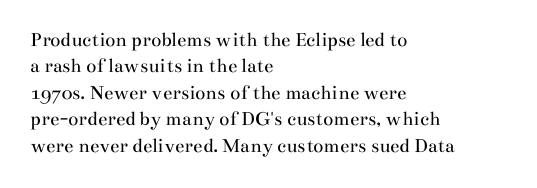
Q: Is the text bold? A: No.
Q: Is the text italic (slanted)? A: No, it is upright.
Q: Is the text underlined? A: No.
Q: How is the paragraph aligned? A: Left-aligned.
Q: Is the spacing between letters normal or unusually wide? A: Normal.
Q: Is the spacing between lines tight, normal or loose? A: Normal.
